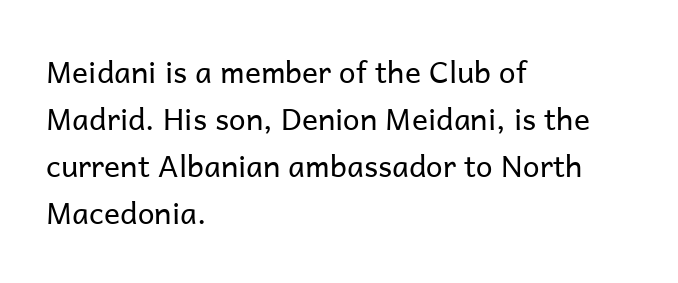
{"serif": "no", "italic": "no", "bold": "no", "weight": "regular", "width": "normal", "stroke_contrast": "low", "x_height": "medium", "monospaced": "no", "underline": "no", "align": "left", "line_spacing": "normal", "line_spacing_ratio": 1.57, "letter_spacing": "normal", "letter_spacing_em": 0.0, "glyph_px": 30}
